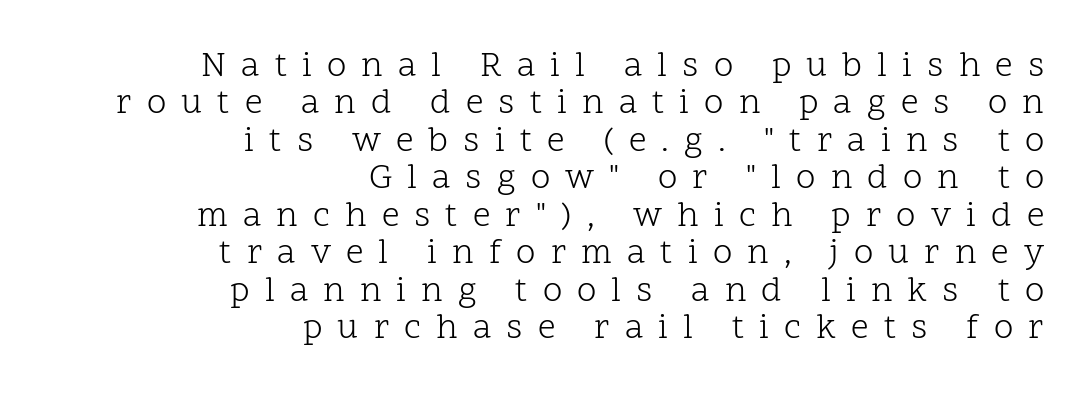
{"serif": "yes", "italic": "no", "bold": "no", "weight": "light", "width": "normal", "stroke_contrast": "low", "x_height": "medium", "monospaced": "no", "underline": "no", "align": "right", "line_spacing": "tight", "line_spacing_ratio": 1.07, "letter_spacing": "wide", "letter_spacing_em": 0.43, "glyph_px": 35}
